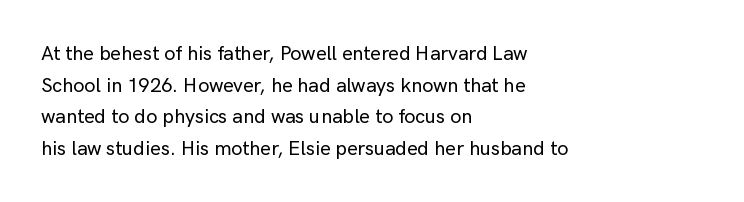
Q: Is the text italic (slanted)? A: No, it is upright.
Q: Is the text underlined? A: No.
Q: How is the paragraph aligned? A: Left-aligned.
Q: Is the spacing between letters normal or unusually wide? A: Normal.
Q: Is the spacing between lines tight, normal or loose? A: Normal.
